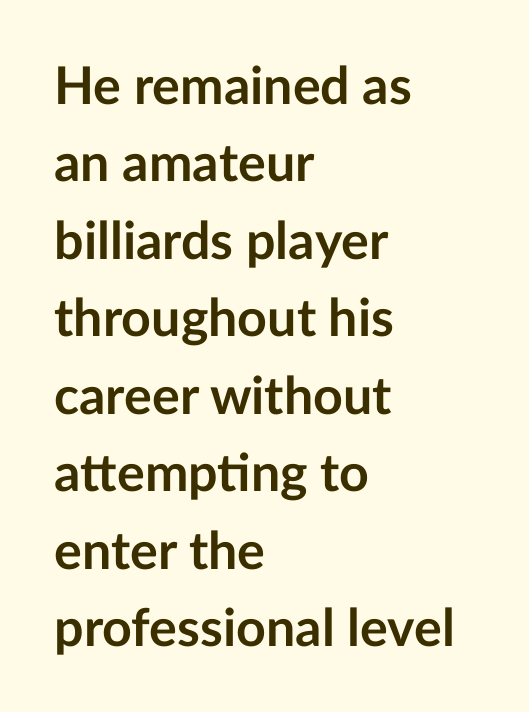
The image shows 52 px semibold sans-serif type, upright; set left-aligned, normal line spacing (1.49x), normal letter spacing, not underlined; low stroke contrast and a medium x-height.
